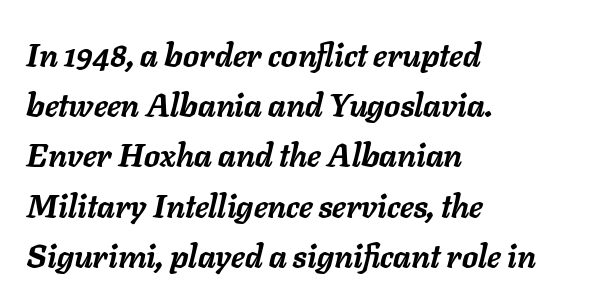
{"italic": "yes", "lean": "right", "slant_degrees": 11, "bold": "yes", "weight": "semibold", "width": "normal", "stroke_contrast": "low", "x_height": "medium", "monospaced": "no", "underline": "no", "align": "left", "line_spacing": "normal", "line_spacing_ratio": 1.57, "letter_spacing": "normal", "letter_spacing_em": 0.0, "glyph_px": 32}
